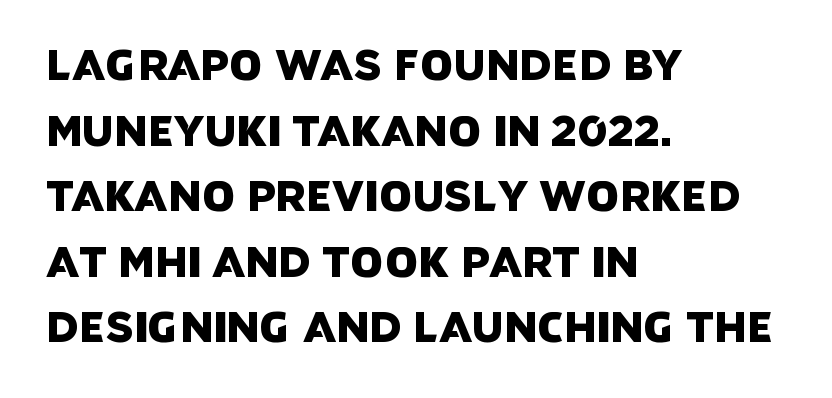
{"serif": "no", "width": "normal", "stroke_contrast": "low", "x_height": "large", "monospaced": "no", "underline": "no", "align": "left", "line_spacing": "normal", "line_spacing_ratio": 1.56, "letter_spacing": "normal", "letter_spacing_em": 0.0, "glyph_px": 42}
